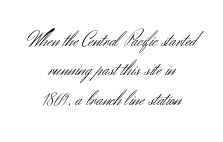
Bold? No — there's no thickening of the strokes. Words float on clear page, feet unadorned. The tracking reads as untouched default to a designer's eye. Interline gaps are of average width in this sample. Reading down the block, each line starts at a different indent, mirrored at its end.
